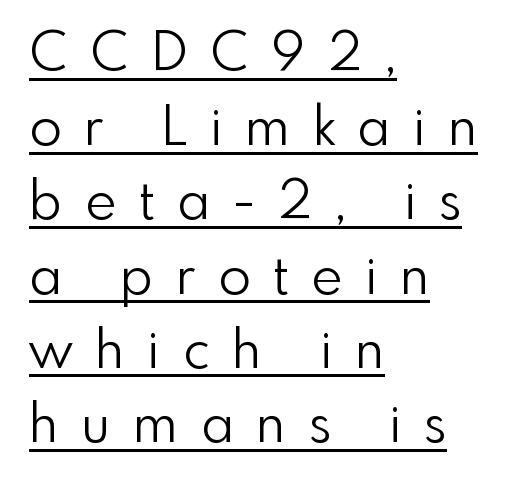
The image shows 53 px light sans-serif type, upright; set left-aligned, normal line spacing (1.4x), unusually wide letter spacing (+0.43 em), underlined; a small x-height.
